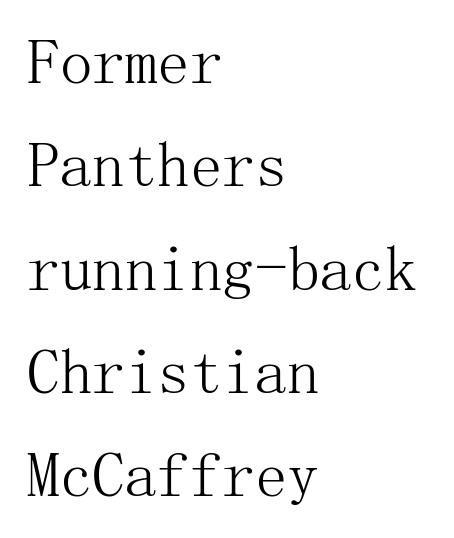
The image shows 65 px light serif type, upright; set left-aligned, normal line spacing (1.59x), normal letter spacing, not underlined; medium stroke contrast and a medium x-height.
